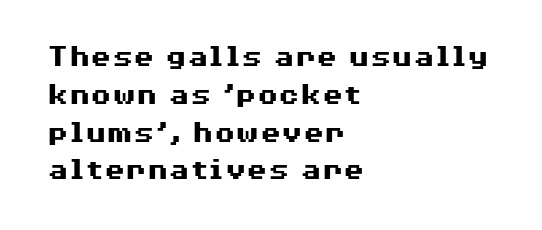
Lines of text with bare space underneath. This is roman type, the default non-slanted kind. This rendering leaves character spacing at its baseline value. Emphasis by weight is at full strength: bold. The face used here is proportionally spaced, like ordinary book or web type.
